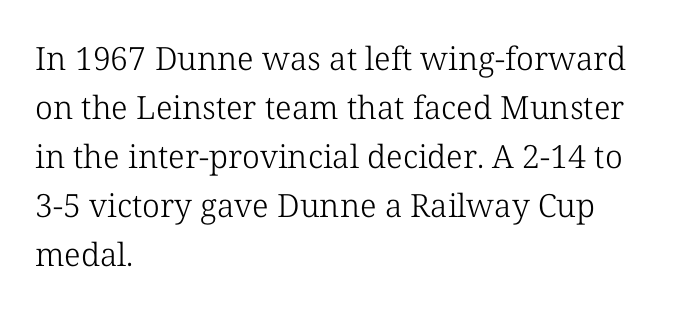
Type without underlining. Each stroke keeps to a modest, everyday thickness or less. The letters sit at their default tracking, neither squeezed nor spread. Is there much room between lines? A standard amount, neither cramped nor airy. The type sits square on the baseline with zero lean.
